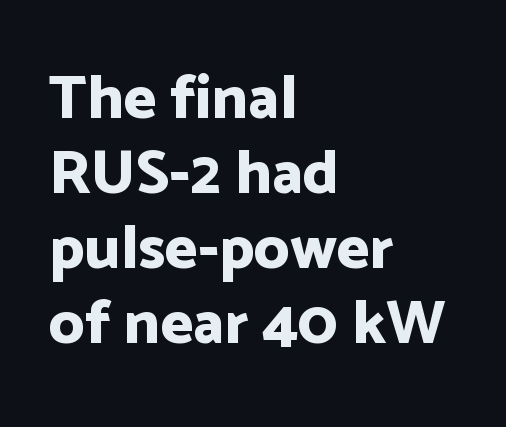
As a designer I'd log this as weight 700, bold. Underlining? Definitely not there. The type is set solid horizontally, with unmodified tracking. The typesetter chose a ragged-right arrangement here. Note the varied advance widths — an 'i' is clearly narrower than an 'm'. A typesetter would label this face a sans.
